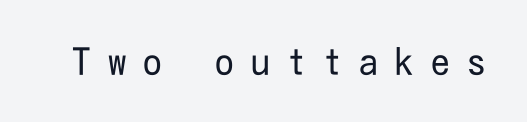
Caption: expanded tracking, letters set apart. The letterforms sit at book weight or below. Only glyphs here, with clear space below each row. Vertical strokes here are truly vertical.
